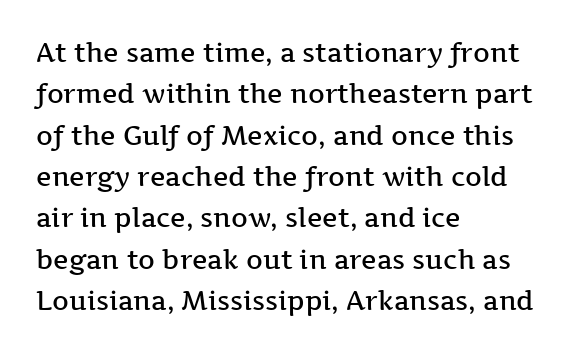
The lines are quadded left. Descenders hang freely into open space. Semibold letterforms, between regular and bold. Observe the ordinary spacing: letters are neighbours, not strangers.
